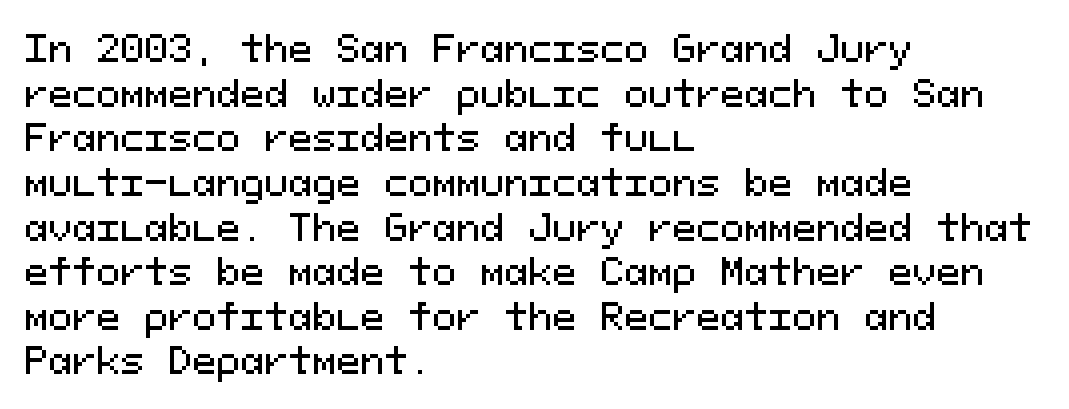
Each letter's strokes conclude bluntly, with no projecting serifs. Decoration check: the copy has no underline. Is this a fixed-width face? Yes — each glyph sits in an identical cell. No extra tracking has been applied to these lines. It's the straight-up-and-down kind of type.
